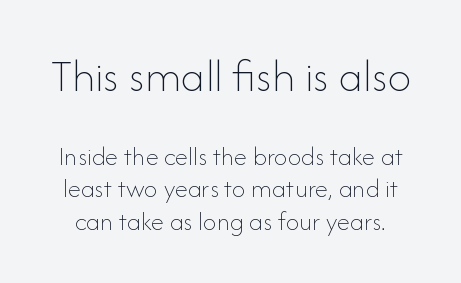
Q: Is the text bold? A: No.
Q: Is the text italic (slanted)? A: No, it is upright.
Q: Is the text underlined? A: No.
Q: Is the spacing between letters normal or unusually wide? A: Normal.
Q: Which block of text is set in a larger size, the first (top) or the second (bottom)? A: The first (top) one.
Q: Width (condensed, normal, or wide)? A: Normal.
Q: Stroke contrast? A: Low.
Q: x-height? A: Small.
Q: Monospaced? A: No.
